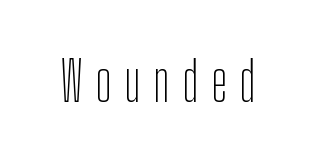
The rendering shows plain stroke endings on the letterforms — a sans-serif design. Spacing verdict: proportional, widths tailored to each character. The type is letterspaced generously, with wide tracking. Italic: no, the glyphs are upright roman. No extra ink here — the face is not bold. Rule under the text: the space is simply empty.
